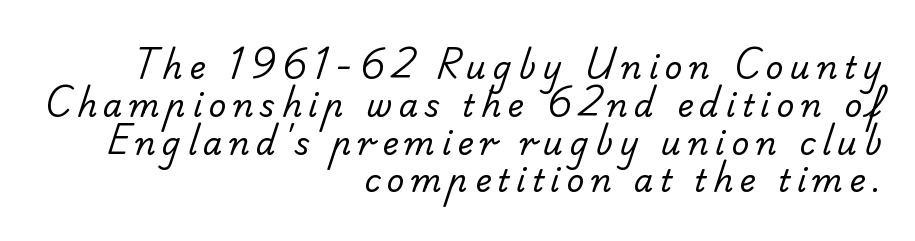
The image shows 31 px regular-weight sans-serif type; set right-aligned, line spacing 1.22x, unusually wide letter spacing (+0.21 em), not underlined; low stroke contrast and a small x-height.
